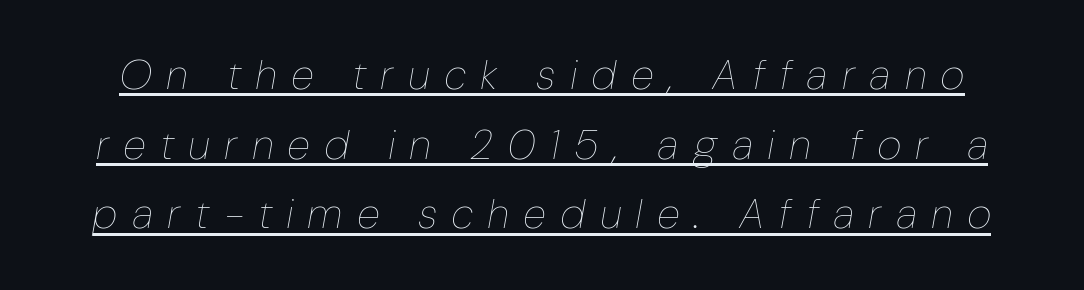
The image shows 42 px thin, condensed type, italic (leaning right); set normal line spacing (1.66x), unusually wide letter spacing (+0.38 em), underlined; low stroke contrast and a medium x-height.
